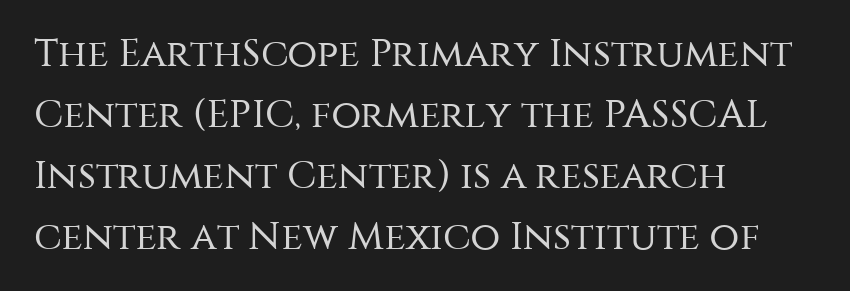
Plain, unruled lines of type. The text was rendered using a sans face with plain stroke endings. Regular leading. Tracking value appears to be zero — textbook default spacing. Line beginnings align vertically; line endings do not. Posture: upright roman.
